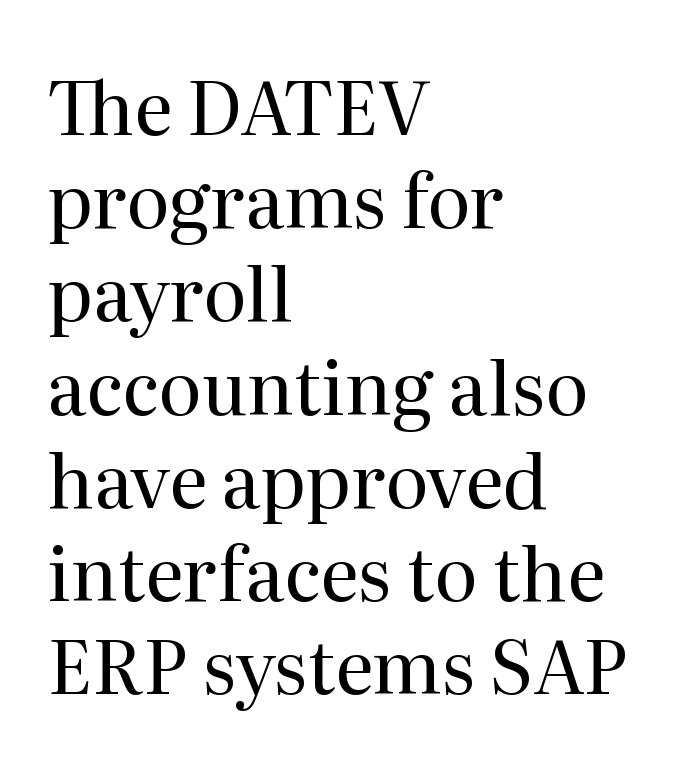
Q: Is the text bold? A: No.
Q: Is the text italic (slanted)? A: No, it is upright.
Q: Is the typeface a serif or a sans-serif typeface? A: Serif.
Q: Is the text underlined? A: No.
Q: How is the paragraph aligned? A: Left-aligned.
Q: Is the spacing between letters normal or unusually wide? A: Normal.
Q: Is the spacing between lines tight, normal or loose? A: Normal.
Q: Width (condensed, normal, or wide)? A: Normal.
Q: Stroke contrast? A: Medium.
Q: x-height? A: Medium.
Q: Monospaced? A: No.
